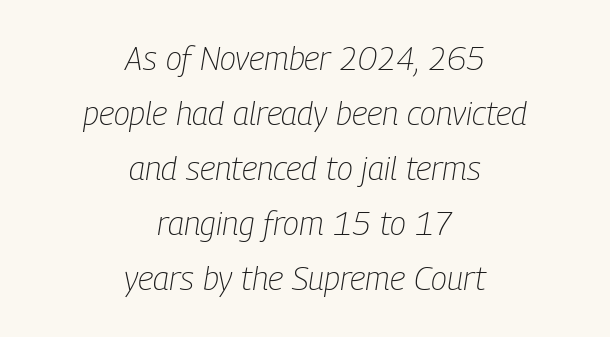
Q: Is the text bold? A: No.
Q: Is the text italic (slanted)? A: Yes, it leans right by about 9 degrees.
Q: Is the text underlined? A: No.
Q: How is the paragraph aligned? A: Centered.
Q: Is the spacing between letters normal or unusually wide? A: Normal.
Q: Is the spacing between lines tight, normal or loose? A: Normal.
Q: Width (condensed, normal, or wide)? A: Condensed.
Q: Stroke contrast? A: Low.
Q: x-height? A: Medium.
Q: Monospaced? A: No.
